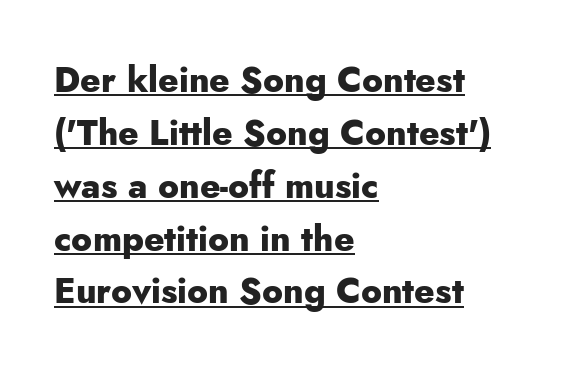
The image shows 35 px heavy sans-serif type, upright; set left-aligned, normal line spacing (1.51x), normal letter spacing, underlined; low stroke contrast and a small x-height.
